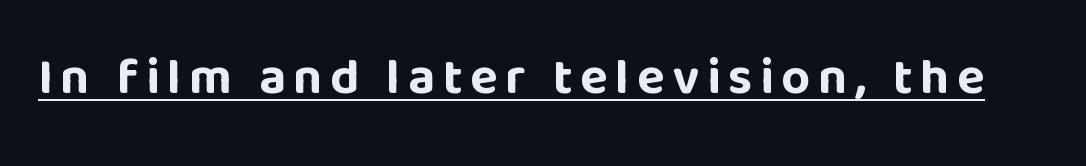
{"serif": "no", "italic": "no", "bold": "yes", "weight": "bold", "width": "normal", "stroke_contrast": "low", "x_height": "large", "monospaced": "no", "underline": "yes", "glyph_px": 51}
